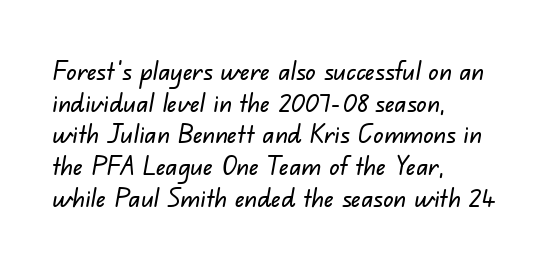
Beneath every word, the page is bare. This rendering leaves character spacing at its baseline value. Casual observation: everything's shoved over to the left.
